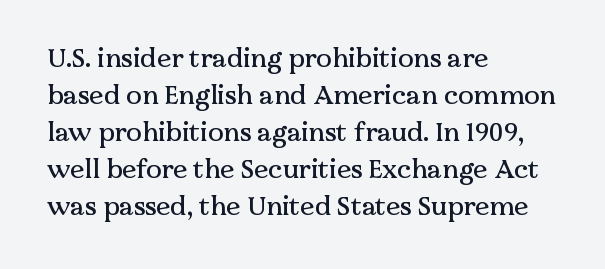
Inter-character spacing is left at the font's built-in metrics. Bare-footed words on every line. Every stem runs plumb, perpendicular to the baseline. Line spacing here is normal. Every row of glyphs begins at an identical x-position on the left.
